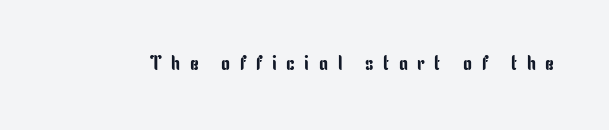
Only glyphs here, with clear space below each row. Characters follow at a spacing far wider than the type designer built in. Quick note: not italic, upright.
